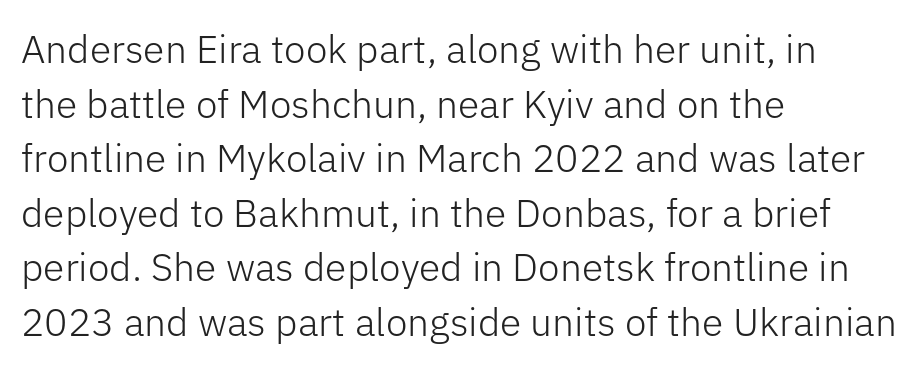
{"serif": "no", "italic": "no", "bold": "no", "weight": "light", "width": "normal", "stroke_contrast": "low", "x_height": "medium", "monospaced": "no", "underline": "no", "align": "left", "line_spacing": "normal", "line_spacing_ratio": 1.4, "letter_spacing": "normal", "letter_spacing_em": 0.0, "glyph_px": 39}
